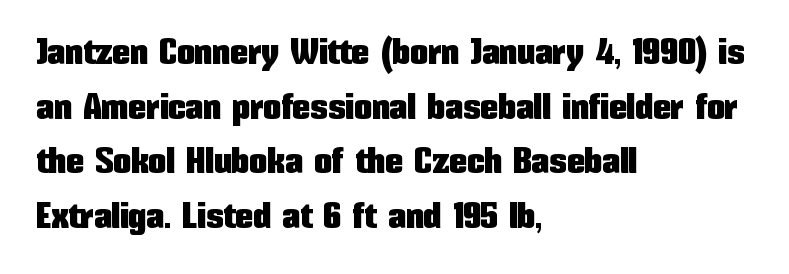
Q: Is the text italic (slanted)? A: No, it is upright.
Q: Is the typeface a serif or a sans-serif typeface? A: Sans-serif.
Q: Is the text underlined? A: No.
Q: How is the paragraph aligned? A: Left-aligned.
Q: Is the spacing between letters normal or unusually wide? A: Normal.
Q: Is the spacing between lines tight, normal or loose? A: Normal.
Q: Width (condensed, normal, or wide)? A: Condensed.
Q: Stroke contrast? A: Low.
Q: x-height? A: Medium.
Q: Monospaced? A: No.
